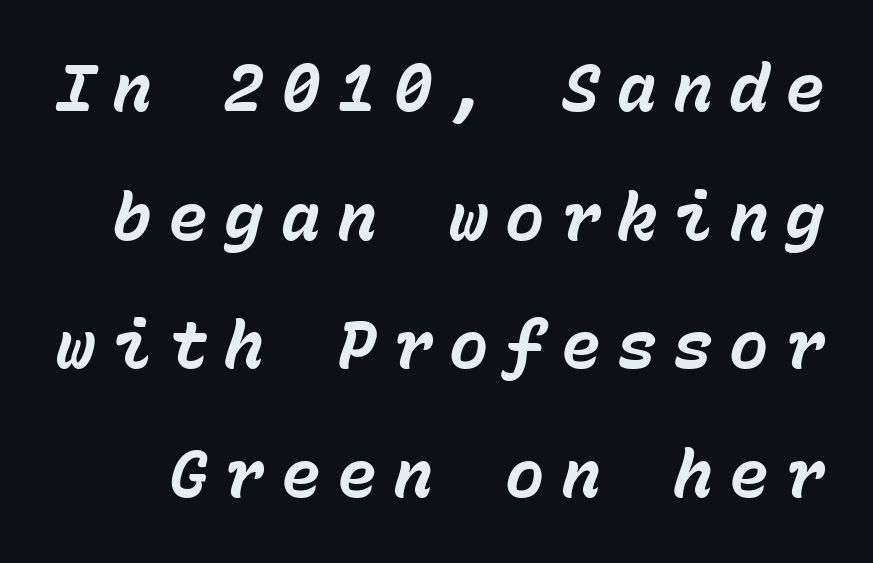
{"italic": "yes", "lean": "right", "slant_degrees": 15, "bold": "yes", "weight": "bold", "width": "normal", "stroke_contrast": "low", "x_height": "medium", "monospaced": "yes", "underline": "no", "line_spacing": "loose", "line_spacing_ratio": 1.95, "letter_spacing": "wide", "letter_spacing_em": 0.25, "glyph_px": 66}
